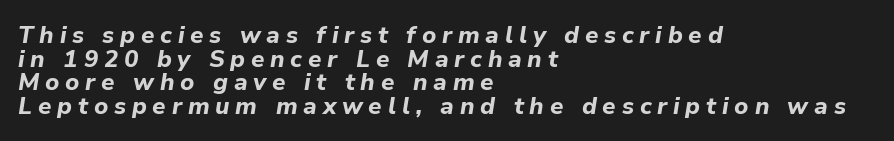
Q: Is the text bold? A: Yes.
Q: Is the text italic (slanted)? A: Yes, it leans right by about 9 degrees.
Q: Is the text underlined? A: No.
Q: How is the paragraph aligned? A: Left-aligned.
Q: Is the spacing between letters normal or unusually wide? A: Unusually wide.
Q: Is the spacing between lines tight, normal or loose? A: Tight.
